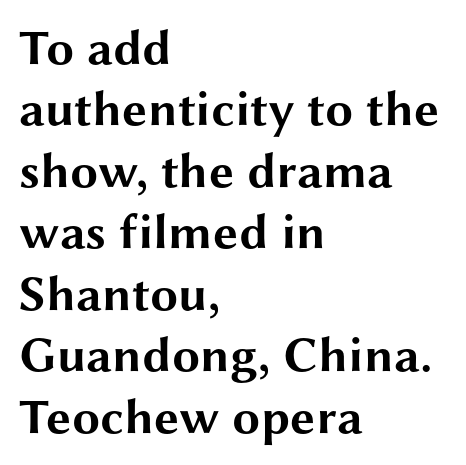
The strokes are fattened all the way to bold. Check under the words: just untouched page. How are the letters spaced? Ordinarily, with no added tracking. The rendering shows plain stroke endings on the letterforms — a sans-serif design.
